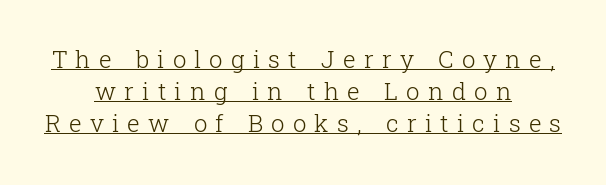
Q: Is the text bold? A: No.
Q: Is the text italic (slanted)? A: No, it is upright.
Q: Is the text underlined? A: Yes.
Q: How is the paragraph aligned? A: Centered.
Q: Is the spacing between letters normal or unusually wide? A: Unusually wide.
Q: Is the spacing between lines tight, normal or loose? A: Normal.
